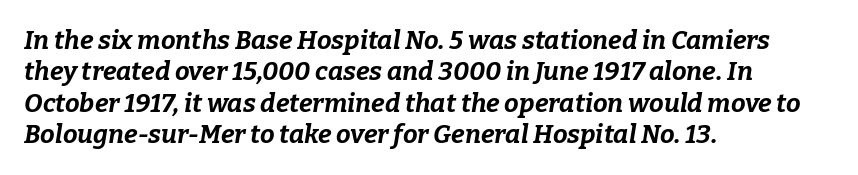
The image shows 26 px bold type, italic (leaning right); set left-aligned, line spacing 1.21x, normal letter spacing, not underlined.
